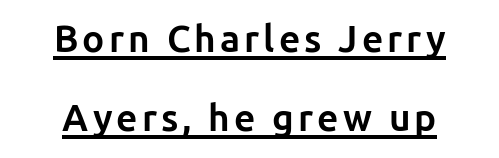
Caption: lettering with a line underneath. The lines in this sample share a center point and differ in where they start and stop. Is this a fixed-width face? No — the glyphs have proportional, varying widths. The space between consecutive lines is lavish. Weight check: bold — yes, fully. Does the type have serifs? No, each stem ends abruptly.
